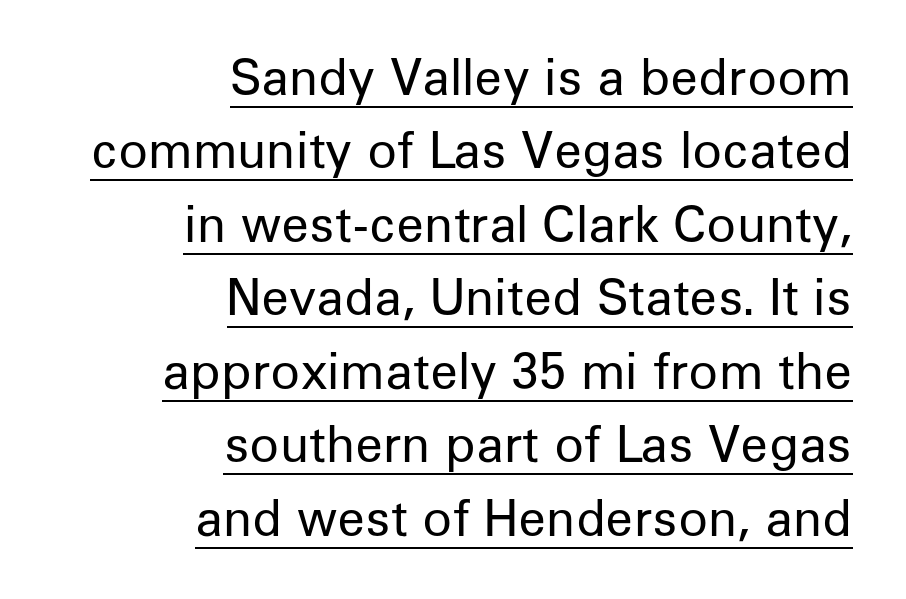
{"serif": "no", "italic": "no", "bold": "no", "weight": "regular", "width": "normal", "stroke_contrast": "low", "x_height": "medium", "monospaced": "no", "underline": "yes", "align": "right", "line_spacing": "normal", "line_spacing_ratio": 1.5, "letter_spacing": "normal", "letter_spacing_em": 0.0, "glyph_px": 49}
